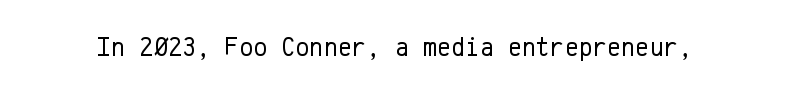
Q: Is the text bold? A: No.
Q: Is the text italic (slanted)? A: No, it is upright.
Q: Is the text underlined? A: No.
Q: Is the spacing between letters normal or unusually wide? A: Normal.
